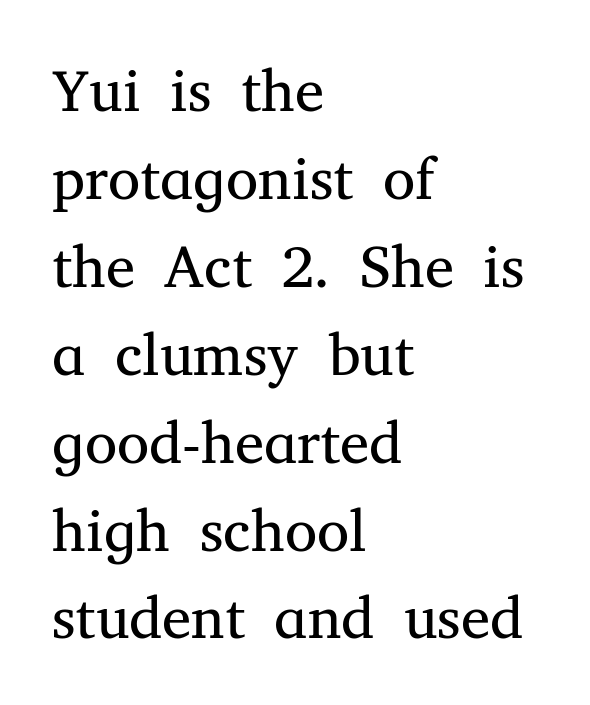
{"serif": "yes", "italic": "no", "bold": "no", "weight": "regular", "width": "normal", "stroke_contrast": "medium", "x_height": "medium", "monospaced": "no", "underline": "no", "align": "left", "line_spacing": "normal", "line_spacing_ratio": 1.49, "letter_spacing": "normal", "letter_spacing_em": 0.0, "glyph_px": 59}
